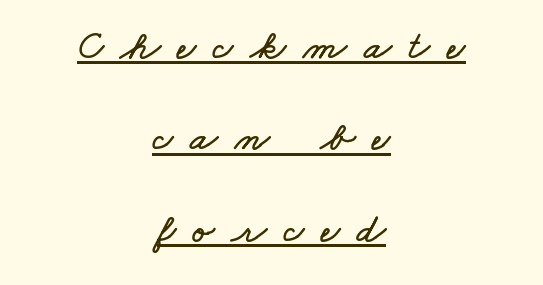
The lines in this sample share a center point and differ in where they start and stop. The letters advance in unequal steps, a hallmark of proportional type. Widely set lines give the paragraph a tall, airy silhouette. What decoration does the sample have? An underline. The passage shown has open, widely tracked lettering throughout.
